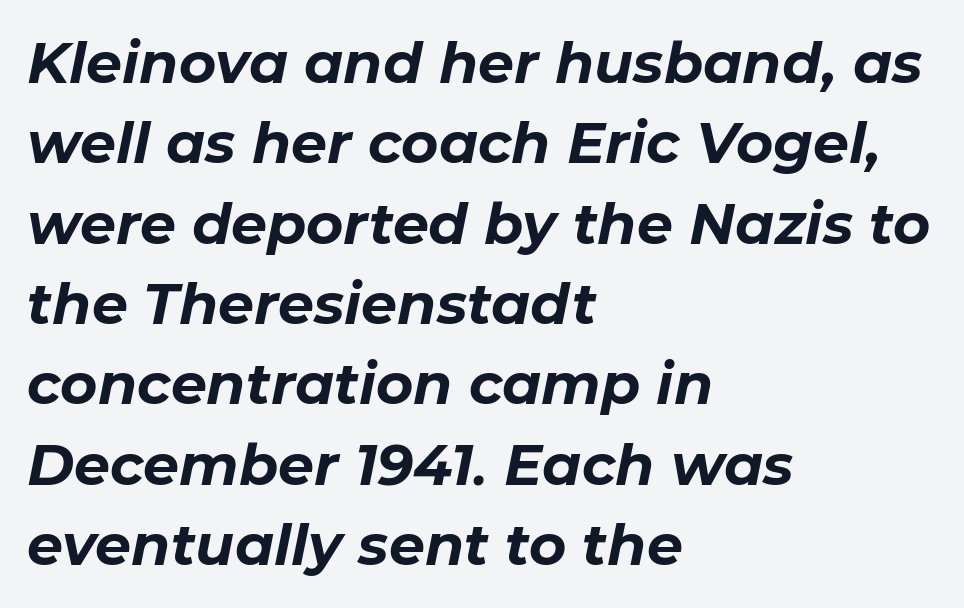
The image shows 57 px bold type, italic (leaning right); set left-aligned, normal line spacing (1.41x), normal letter spacing, not underlined; low stroke contrast and a medium x-height.
